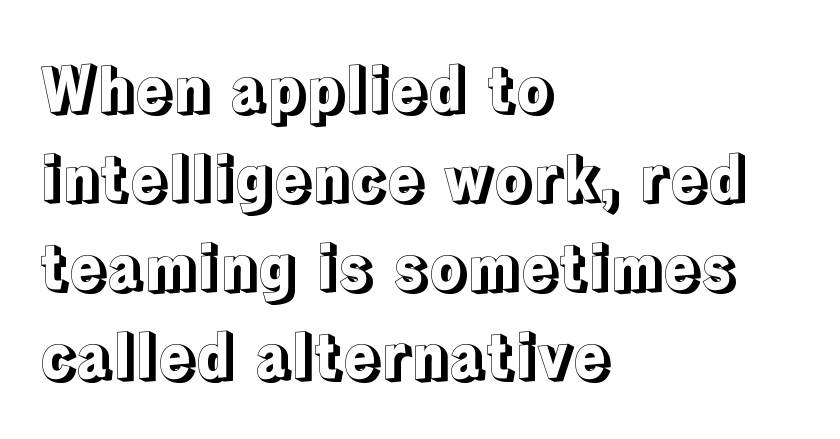
Between one letter and the next there's only the usual sliver of space. Posture: straight, roman, zero tilt. Where is the straight margin? On the left. Each letter keeps its own natural width here, so spacing adapts to shape. The leading is moderate, giving the passage an even texture. Words float on clear page, feet unadorned.
